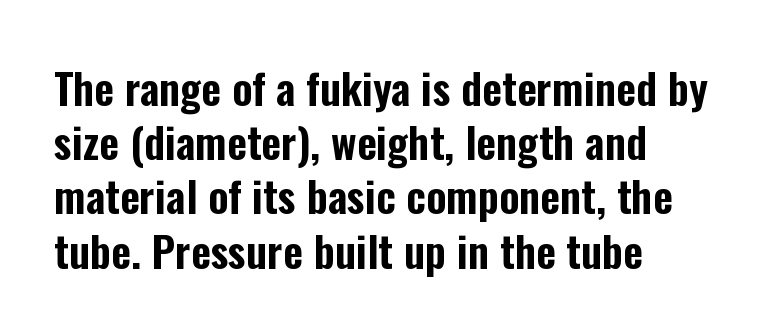
{"serif": "no", "italic": "no", "width": "condensed", "stroke_contrast": "low", "x_height": "medium", "monospaced": "no", "underline": "no", "align": "left", "line_spacing": "normal", "line_spacing_ratio": 1.26, "letter_spacing": "normal", "letter_spacing_em": 0.0, "glyph_px": 43}
